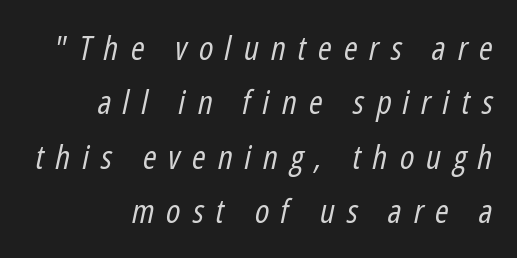
The rag falls on the left side of this text block. Notice how the stems are inclined rather than vertical — that's the hallmark of italics. Whoever set this chose a conventional vertical rhythm. This sample has the flowing, uneven cadence of proportional lettering.
